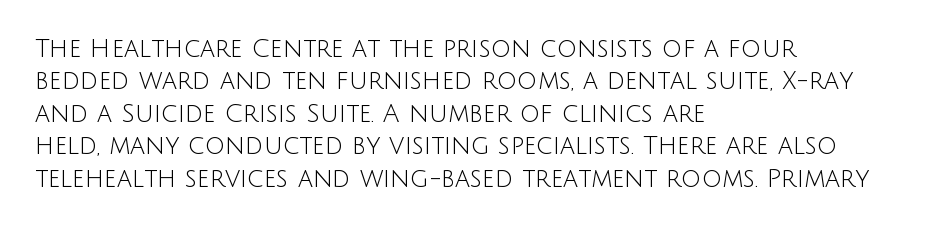
The image shows 25 px text type, upright; set left-aligned, normal line spacing (1.3x), normal letter spacing, not underlined.
